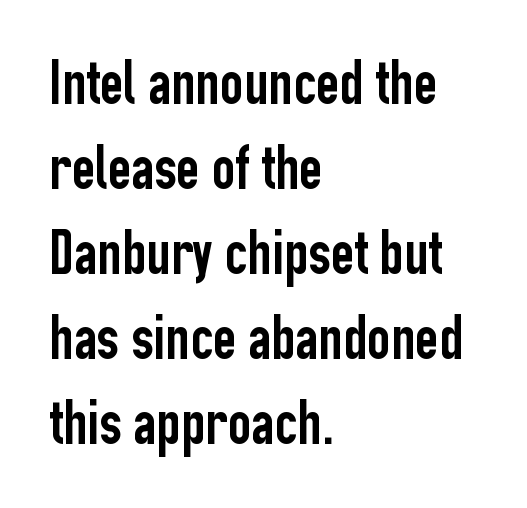
{"serif": "no", "italic": "no", "width": "condensed", "stroke_contrast": "low", "x_height": "medium", "monospaced": "no", "underline": "no", "align": "left", "line_spacing": "normal", "line_spacing_ratio": 1.33, "letter_spacing": "normal", "letter_spacing_em": 0.0, "glyph_px": 64}
